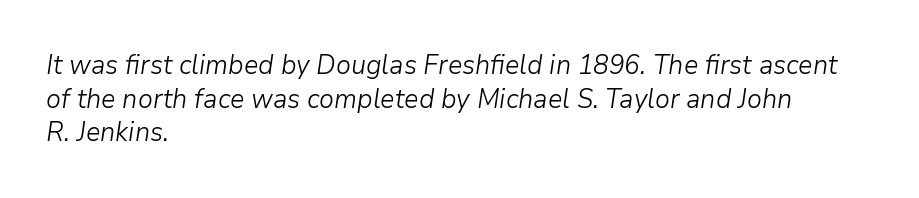
Designer's note — italics engaged. Glance below the letters and you will spot only blank space. Nobody touched the tracking dial on this one. Stem width sits at or under what a default text font uses.
